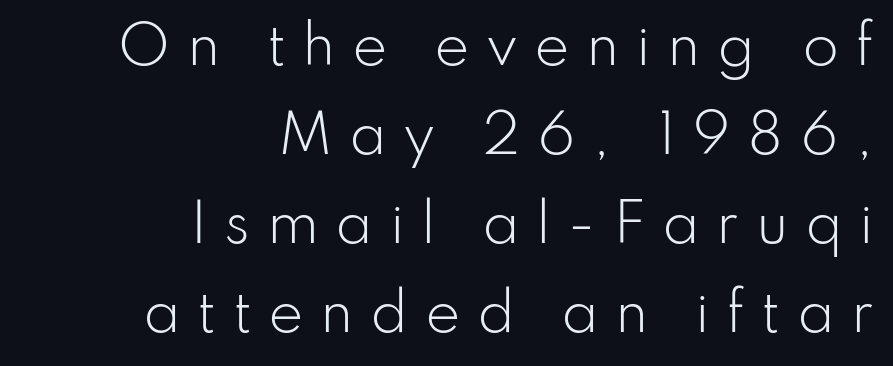
{"serif": "no", "italic": "no", "bold": "no", "weight": "light", "width": "normal", "stroke_contrast": "low", "x_height": "small", "monospaced": "no", "underline": "no", "align": "right", "line_spacing": "normal", "line_spacing_ratio": 1.68, "letter_spacing": "wide", "letter_spacing_em": 0.31, "glyph_px": 53}
